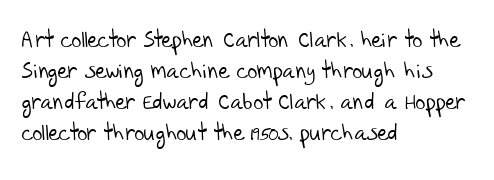
{"bold": "no", "underline": "no", "align": "left", "line_spacing": "normal", "line_spacing_ratio": 1.41, "letter_spacing": "normal", "letter_spacing_em": 0.0, "glyph_px": 22}
